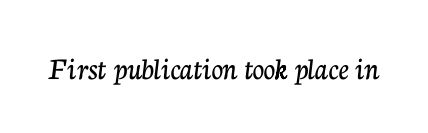
The image shows 32 px serif type; set normal letter spacing, not underlined; low stroke contrast and a medium x-height.
